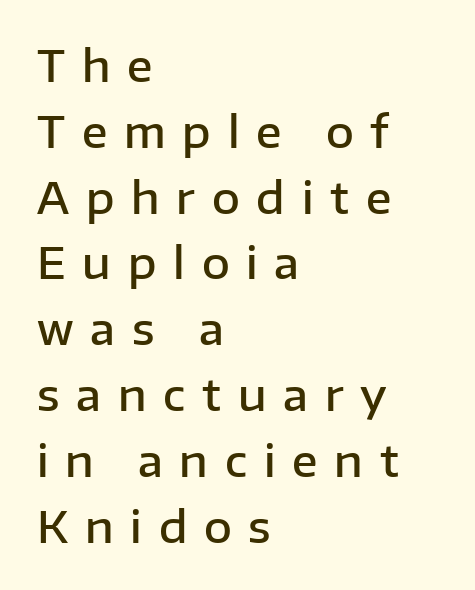
{"serif": "no", "italic": "no", "bold": "semi", "weight": "semibold", "width": "normal", "stroke_contrast": "low", "x_height": "medium", "monospaced": "no", "underline": "no", "align": "left", "line_spacing": "normal", "line_spacing_ratio": 1.53, "letter_spacing": "wide", "letter_spacing_em": 0.39, "glyph_px": 43}
